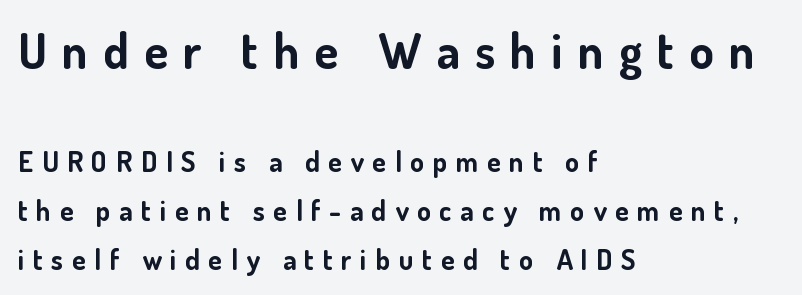
{"serif": "no", "italic": "no", "bold": "yes", "weight": "bold", "width": "normal", "stroke_contrast": "low", "x_height": "small", "monospaced": "no", "underline": "no", "align": "left", "line_spacing_ratio": 1.75, "letter_spacing": "wide", "letter_spacing_em": 0.31, "larger_block": "first", "size_ratio": 1.75, "glyph_px": 49}
